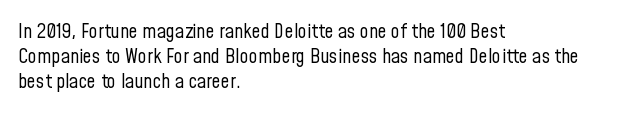
The image shows 20 px text type, upright; set left-aligned, line spacing 1.24x, normal letter spacing, not underlined.
